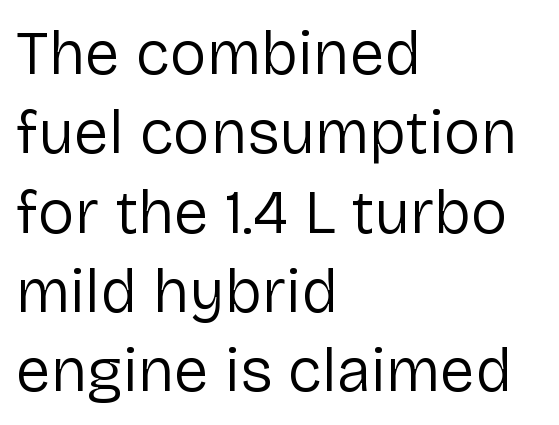
Q: Is the text bold? A: No.
Q: Is the text italic (slanted)? A: No, it is upright.
Q: Is the typeface a serif or a sans-serif typeface? A: Sans-serif.
Q: Is the text underlined? A: No.
Q: How is the paragraph aligned? A: Left-aligned.
Q: Is the spacing between letters normal or unusually wide? A: Normal.
Q: Is the spacing between lines tight, normal or loose? A: Normal.
Q: Width (condensed, normal, or wide)? A: Normal.
Q: Stroke contrast? A: Low.
Q: x-height? A: Medium.
Q: Monospaced? A: No.
